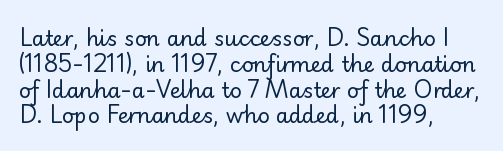
{"italic": "no", "bold": "no", "underline": "no", "align": "left", "line_spacing_ratio": 1.23, "letter_spacing": "normal", "letter_spacing_em": 0.0, "glyph_px": 21}
